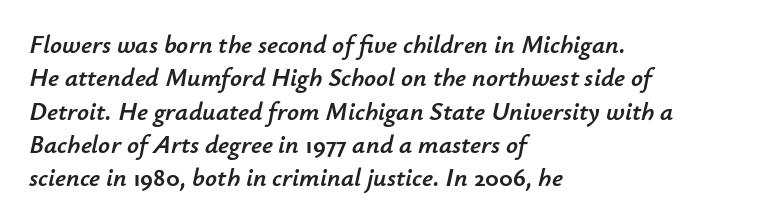
{"italic": "yes", "lean": "right", "slant_degrees": 12, "underline": "no", "align": "left", "line_spacing": "normal", "line_spacing_ratio": 1.28, "letter_spacing": "normal", "letter_spacing_em": 0.0, "glyph_px": 26}
